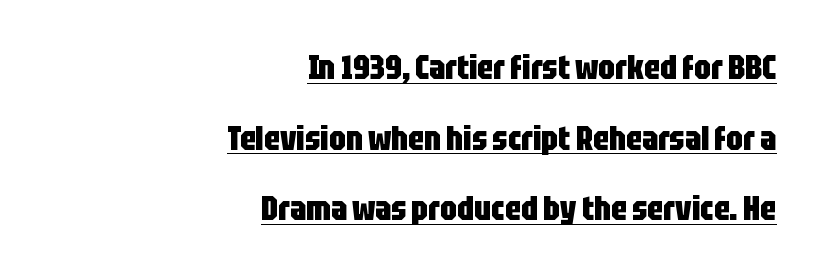
Q: Is the text bold? A: Yes.
Q: Is the text italic (slanted)? A: No, it is upright.
Q: Is the typeface a serif or a sans-serif typeface? A: Sans-serif.
Q: Is the text underlined? A: Yes.
Q: How is the paragraph aligned? A: Right-aligned.
Q: Is the spacing between letters normal or unusually wide? A: Normal.
Q: Is the spacing between lines tight, normal or loose? A: Loose.
Q: Width (condensed, normal, or wide)? A: Condensed.
Q: Stroke contrast? A: Low.
Q: x-height? A: Large.
Q: Monospaced? A: No.
